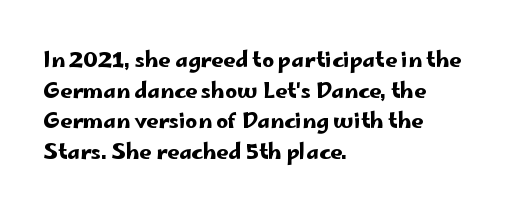
{"italic": "no", "underline": "no", "align": "left", "line_spacing": "normal", "line_spacing_ratio": 1.46, "letter_spacing": "normal", "letter_spacing_em": 0.0, "glyph_px": 21}
